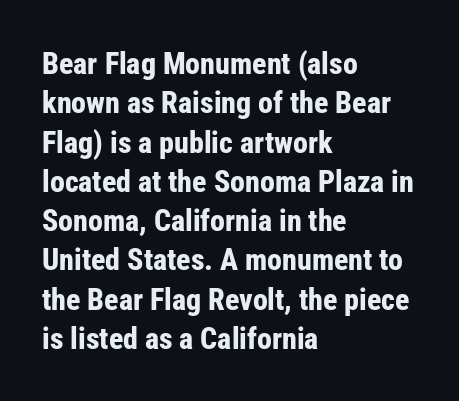
{"serif": "no", "italic": "no", "bold": "yes", "weight": "bold", "width": "condensed", "stroke_contrast": "low", "x_height": "medium", "monospaced": "no", "underline": "no", "align": "left", "line_spacing": "normal", "line_spacing_ratio": 1.31, "letter_spacing": "normal", "letter_spacing_em": 0.0, "glyph_px": 30}
